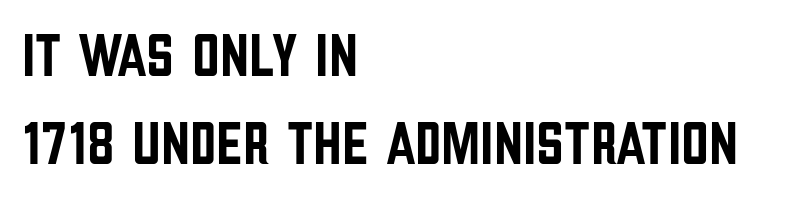
Q: Is the text italic (slanted)? A: No, it is upright.
Q: Is the typeface a serif or a sans-serif typeface? A: Sans-serif.
Q: Is the text underlined? A: No.
Q: How is the paragraph aligned? A: Left-aligned.
Q: Is the spacing between letters normal or unusually wide? A: Normal.
Q: Is the spacing between lines tight, normal or loose? A: Normal.
Q: Width (condensed, normal, or wide)? A: Condensed.
Q: Stroke contrast? A: Low.
Q: x-height? A: Large.
Q: Monospaced? A: No.
